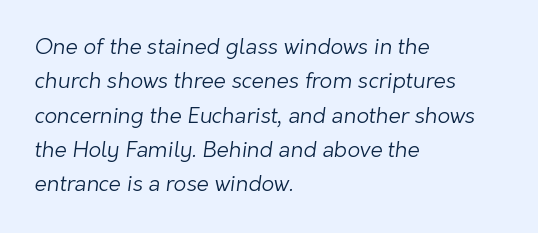
Q: Is the text bold? A: No.
Q: Is the text underlined? A: No.
Q: How is the paragraph aligned? A: Left-aligned.
Q: Is the spacing between letters normal or unusually wide? A: Normal.
Q: Is the spacing between lines tight, normal or loose? A: Normal.
